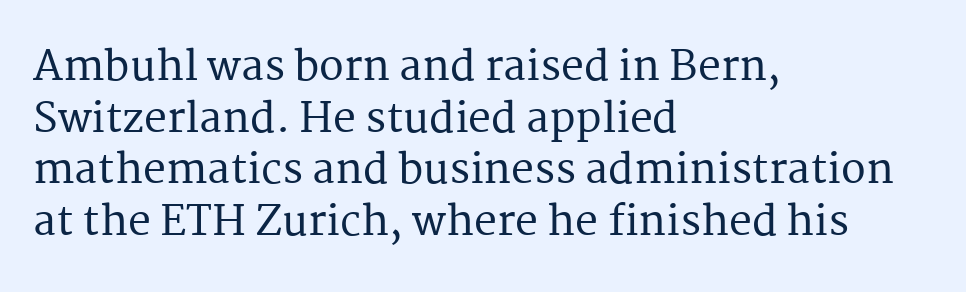
{"serif": "yes", "italic": "no", "width": "normal", "stroke_contrast": "medium", "x_height": "medium", "monospaced": "no", "underline": "no", "align": "left", "line_spacing": "normal", "line_spacing_ratio": 1.26, "letter_spacing": "normal", "letter_spacing_em": 0.0, "glyph_px": 41}
